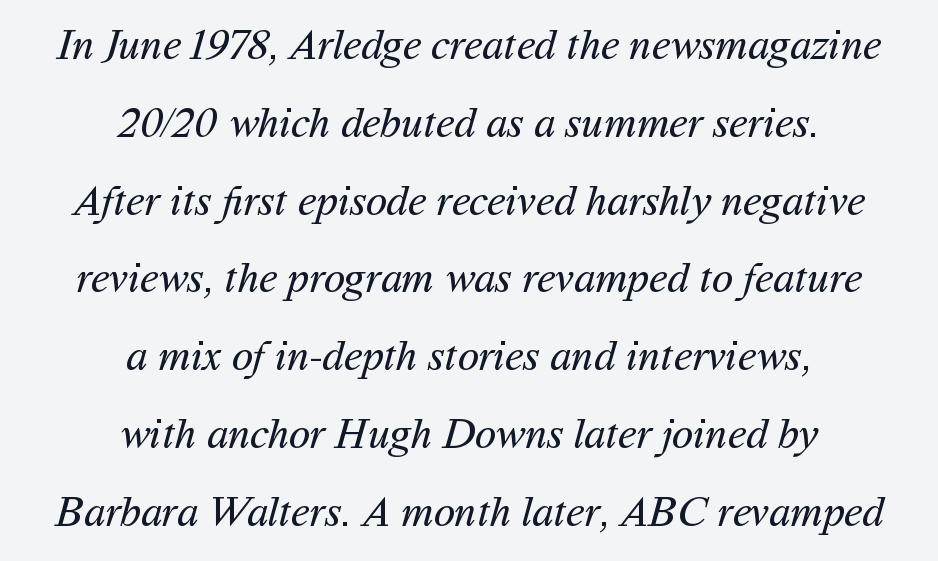
{"serif": "no", "bold": "no", "weight": "regular", "width": "normal", "stroke_contrast": "medium", "x_height": "medium", "monospaced": "no", "underline": "no", "align": "center", "line_spacing_ratio": 1.81, "letter_spacing": "normal", "letter_spacing_em": 0.0, "glyph_px": 43}
